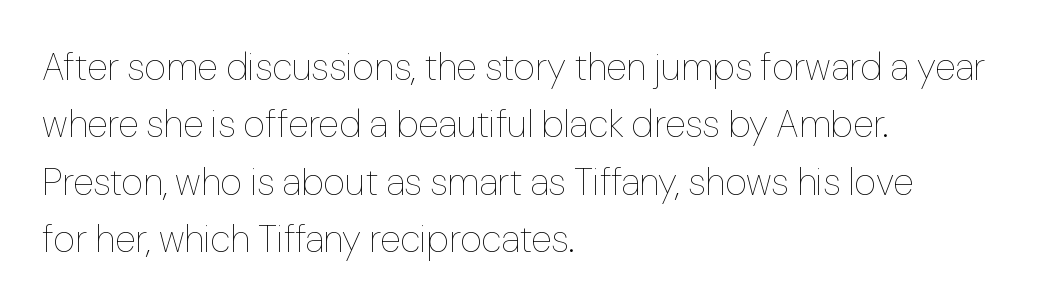
Stems here are at most as thick as an everyday book face. Is the block centered? No — it sits flush against the left margin. Letter spacing: default. Normally led — the rows are evenly, conventionally spaced.
